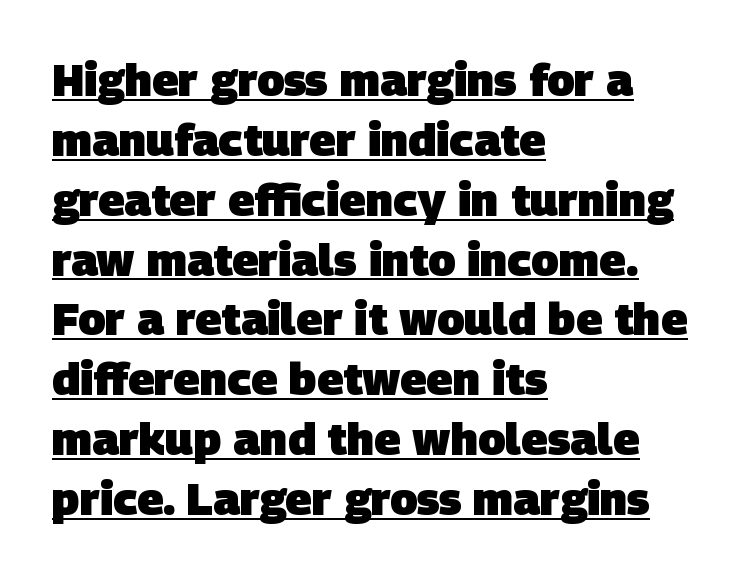
The image shows 45 px heavy sans-serif type; set left-aligned, normal line spacing (1.33x), normal letter spacing, underlined; low stroke contrast and a large x-height.
